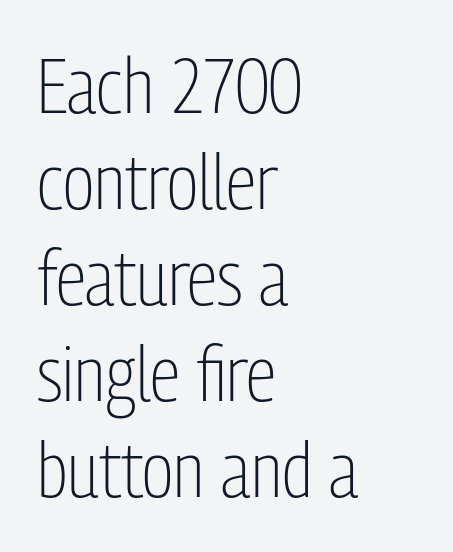
A typesetter would mark this as roman, not italic. Alignment: flush left. Unbolded letterforms with no extra heft. Here the designer chose a conventional face with non-uniform glyph widths. You could call the tracking neutral — neither tight nor loose.
